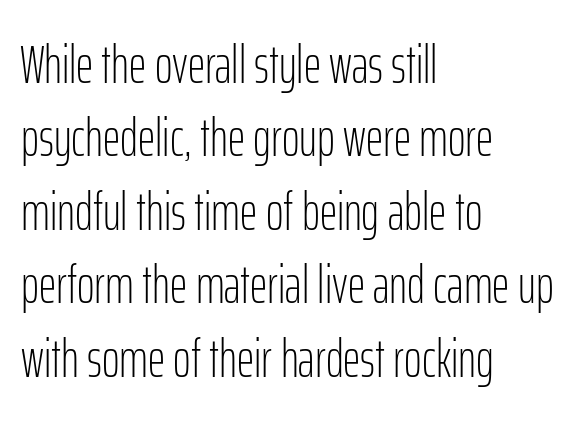
{"serif": "no", "italic": "no", "bold": "no", "weight": "light", "width": "condensed", "stroke_contrast": "low", "x_height": "medium", "monospaced": "no", "underline": "no", "align": "left", "line_spacing": "normal", "line_spacing_ratio": 1.36, "letter_spacing": "normal", "letter_spacing_em": 0.0, "glyph_px": 54}
